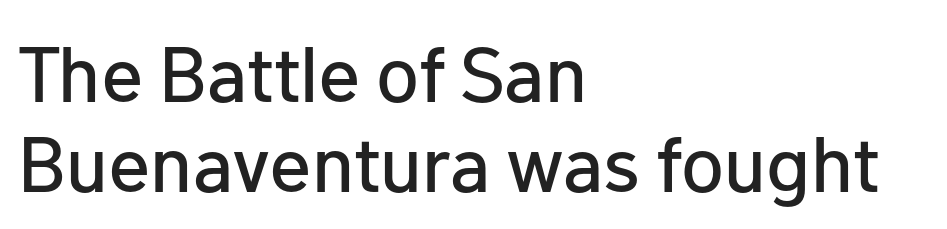
The image shows 78 px sans-serif type, upright; set left-aligned, line spacing 1.16x, normal letter spacing, not underlined; low stroke contrast and a medium x-height.
